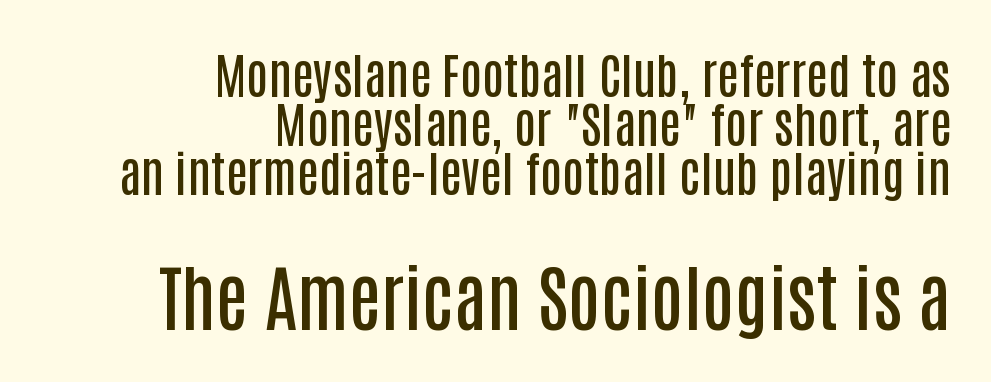
A typesetter would label this face a sans. Top chunk: small. Bottom chunk: large. It's the straight-up-and-down kind of type. A flush-right, rag-left setting is used for this passage. These lines are rendered in a variable-pitch font. The letterforms sit shoulder to shoulder at normal distance.
